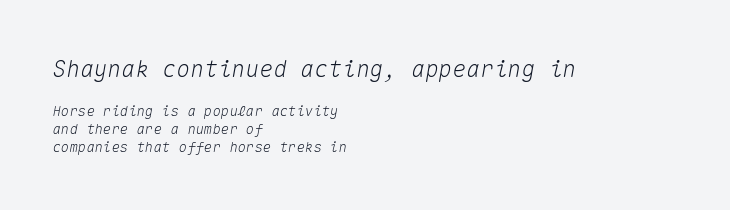
Q: Is the text italic (slanted)? A: Yes, it leans right by about 10 degrees.
Q: Is the text underlined? A: No.
Q: How is the paragraph aligned? A: Left-aligned.
Q: Is the spacing between letters normal or unusually wide? A: Normal.
Q: Is the spacing between lines tight, normal or loose? A: Normal.
Q: Which block of text is set in a larger size, the first (top) or the second (bottom)? A: The first (top) one.
